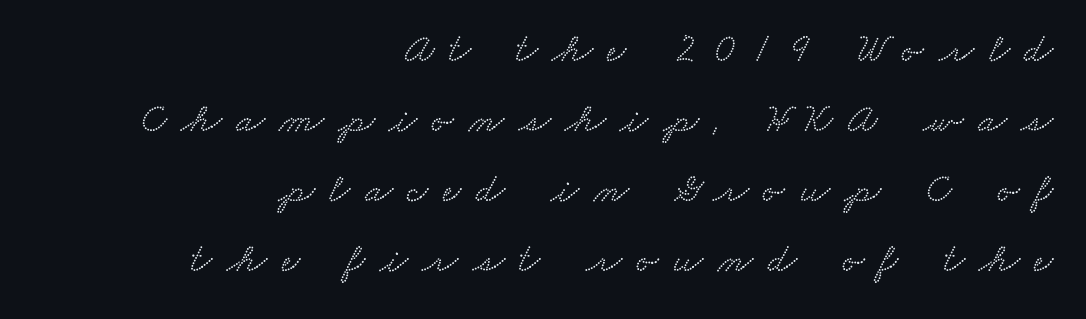
Q: Is the typeface a serif or a sans-serif typeface? A: Serif.
Q: Is the text underlined? A: No.
Q: How is the paragraph aligned? A: Right-aligned.
Q: Is the spacing between letters normal or unusually wide? A: Unusually wide.
Q: Width (condensed, normal, or wide)? A: Wide.
Q: Stroke contrast? A: Low.
Q: x-height? A: Small.
Q: Monospaced? A: No.
